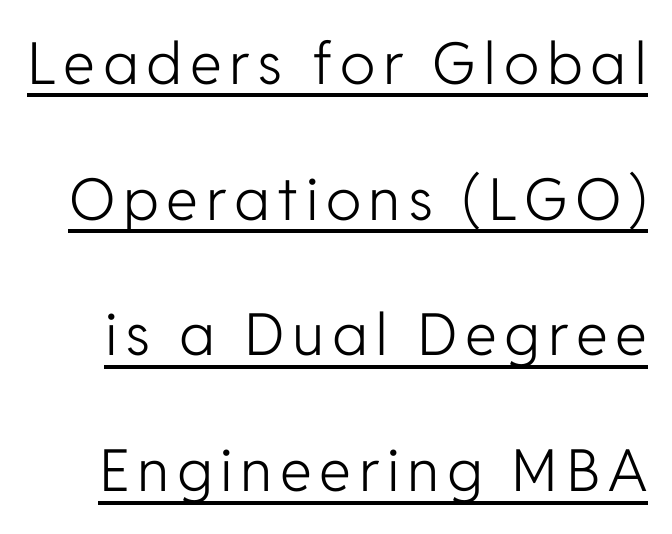
The image shows 58 px light sans-serif type, upright; set loose line spacing (2.34x), underlined; low stroke contrast and a medium x-height.
